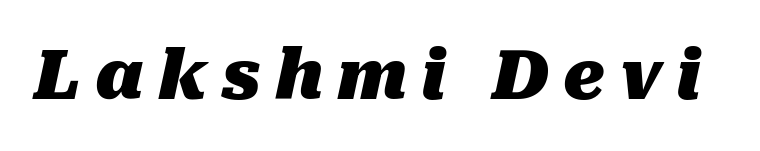
Q: Is the text bold? A: Yes.
Q: Is the text italic (slanted)? A: Yes, it leans right by about 10 degrees.
Q: Is the text underlined? A: No.
Q: Is the spacing between letters normal or unusually wide? A: Unusually wide.
Q: Width (condensed, normal, or wide)? A: Normal.
Q: Stroke contrast? A: Medium.
Q: x-height? A: Medium.
Q: Monospaced? A: No.
